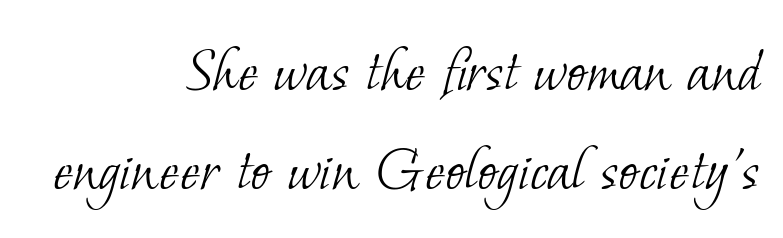
Q: Is the text bold? A: No.
Q: Is the typeface a serif or a sans-serif typeface? A: Serif.
Q: Is the text underlined? A: No.
Q: How is the paragraph aligned? A: Right-aligned.
Q: Is the spacing between letters normal or unusually wide? A: Normal.
Q: Is the spacing between lines tight, normal or loose? A: Normal.
Q: Width (condensed, normal, or wide)? A: Normal.
Q: Stroke contrast? A: Low.
Q: x-height? A: Small.
Q: Monospaced? A: No.
